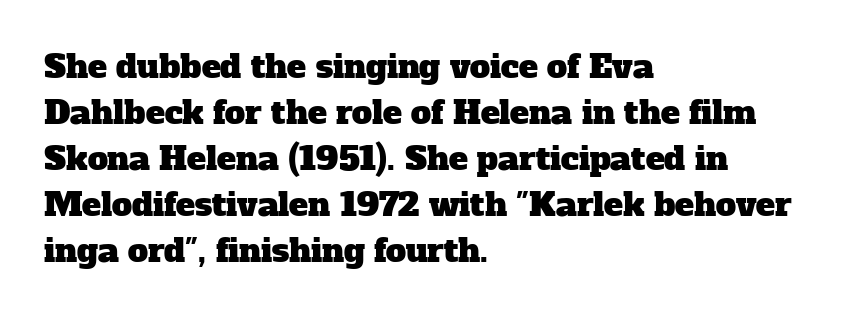
{"serif": "yes", "width": "normal", "stroke_contrast": "low", "x_height": "medium", "monospaced": "no", "underline": "no", "align": "left", "line_spacing": "normal", "line_spacing_ratio": 1.44, "letter_spacing": "normal", "letter_spacing_em": 0.0, "glyph_px": 32}
